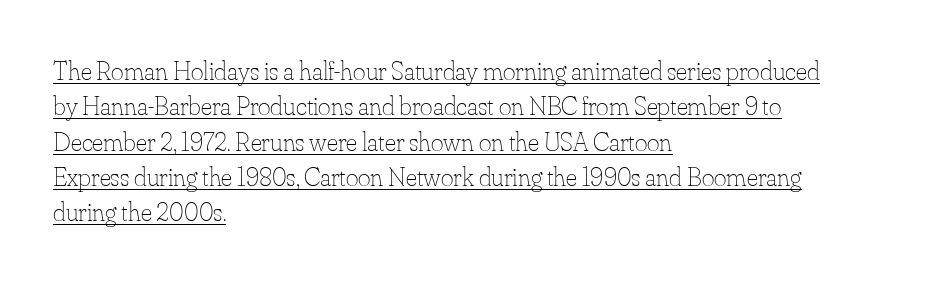
The image shows 27 px text type, upright; set left-aligned, normal line spacing (1.31x), normal letter spacing, underlined.
